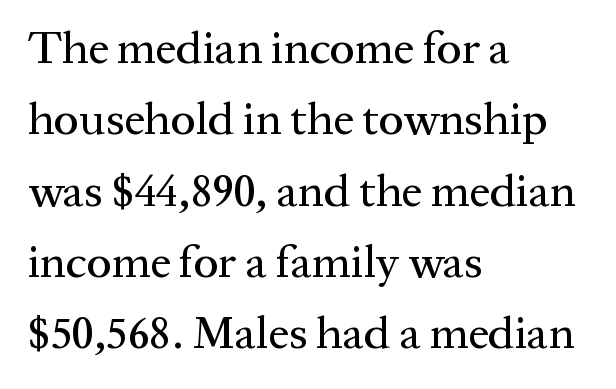
The image shows 46 px serif type, upright; set left-aligned, normal line spacing (1.55x), normal letter spacing, not underlined; medium stroke contrast and a medium x-height.
